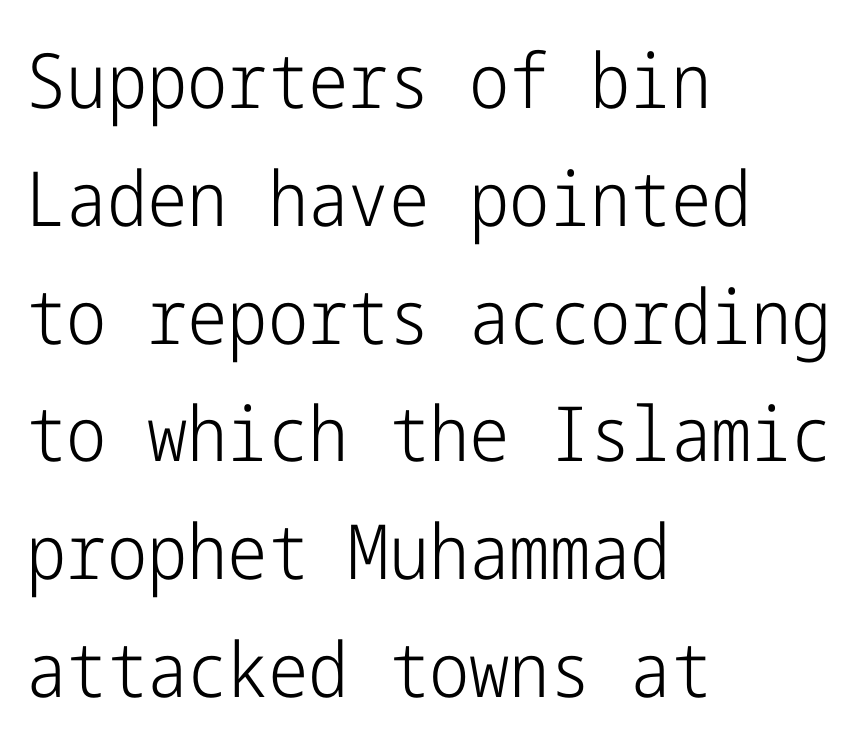
Q: Is the text bold? A: No.
Q: Is the text italic (slanted)? A: No, it is upright.
Q: Is the typeface a serif or a sans-serif typeface? A: Sans-serif.
Q: Is the text underlined? A: No.
Q: How is the paragraph aligned? A: Left-aligned.
Q: Is the spacing between letters normal or unusually wide? A: Normal.
Q: Is the spacing between lines tight, normal or loose? A: Normal.
Q: Width (condensed, normal, or wide)? A: Condensed.
Q: Stroke contrast? A: Low.
Q: x-height? A: Medium.
